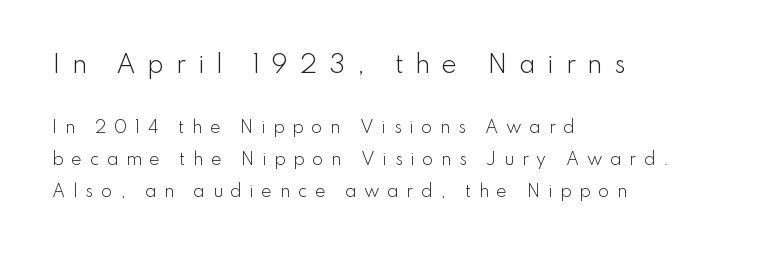
{"italic": "no", "bold": "no", "underline": "no", "align": "left", "line_spacing": "loose", "line_spacing_ratio": 2.0, "letter_spacing": "wide", "letter_spacing_em": 0.48, "larger_block": "first", "size_ratio": 1.5, "glyph_px": 24}
